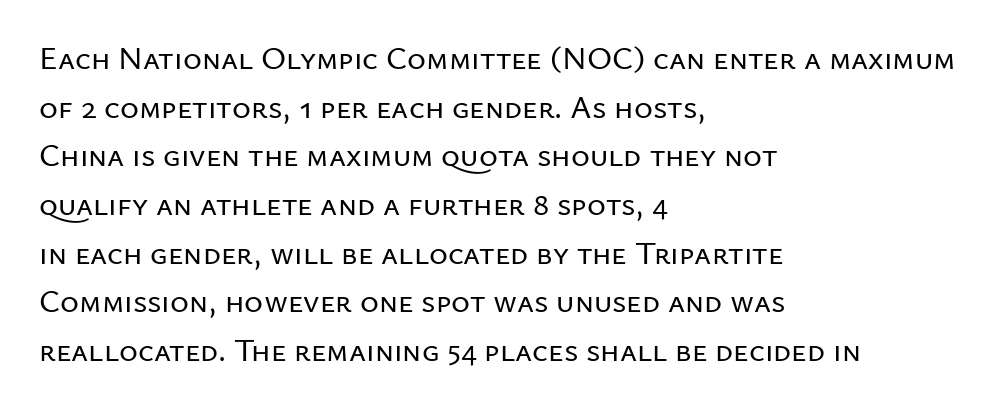
Q: Is the text italic (slanted)? A: No, it is upright.
Q: Is the typeface a serif or a sans-serif typeface? A: Sans-serif.
Q: Is the text underlined? A: No.
Q: How is the paragraph aligned? A: Left-aligned.
Q: Is the spacing between letters normal or unusually wide? A: Normal.
Q: Is the spacing between lines tight, normal or loose? A: Normal.
Q: Width (condensed, normal, or wide)? A: Normal.
Q: Stroke contrast? A: Low.
Q: x-height? A: Medium.
Q: Monospaced? A: No.
